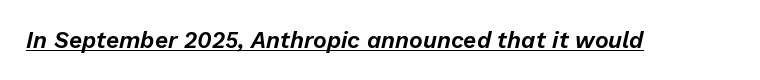
Q: Is the text italic (slanted)? A: Yes, it leans right by about 13 degrees.
Q: Is the text underlined? A: Yes.
Q: Is the spacing between letters normal or unusually wide? A: Normal.
